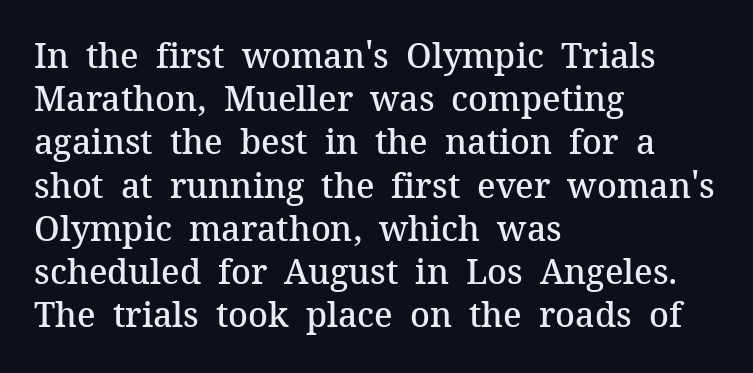
{"serif": "yes", "italic": "no", "bold": "semi", "weight": "semibold", "width": "normal", "stroke_contrast": "medium", "x_height": "medium", "monospaced": "no", "underline": "no", "align": "left", "line_spacing": "normal", "line_spacing_ratio": 1.27, "letter_spacing": "normal", "letter_spacing_em": 0.0, "glyph_px": 34}
